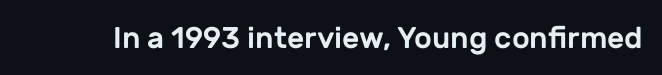
Q: Is the text italic (slanted)? A: No, it is upright.
Q: Is the typeface a serif or a sans-serif typeface? A: Sans-serif.
Q: Is the text underlined? A: No.
Q: Is the spacing between letters normal or unusually wide? A: Normal.
Q: Width (condensed, normal, or wide)? A: Normal.
Q: Stroke contrast? A: Low.
Q: x-height? A: Medium.
Q: Monospaced? A: No.
